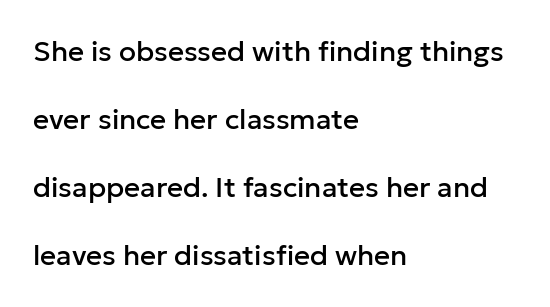
Q: Is the text italic (slanted)? A: No, it is upright.
Q: Is the typeface a serif or a sans-serif typeface? A: Sans-serif.
Q: Is the text underlined? A: No.
Q: How is the paragraph aligned? A: Left-aligned.
Q: Is the spacing between letters normal or unusually wide? A: Normal.
Q: Is the spacing between lines tight, normal or loose? A: Loose.
Q: Width (condensed, normal, or wide)? A: Normal.
Q: Stroke contrast? A: Low.
Q: x-height? A: Medium.
Q: Monospaced? A: No.
